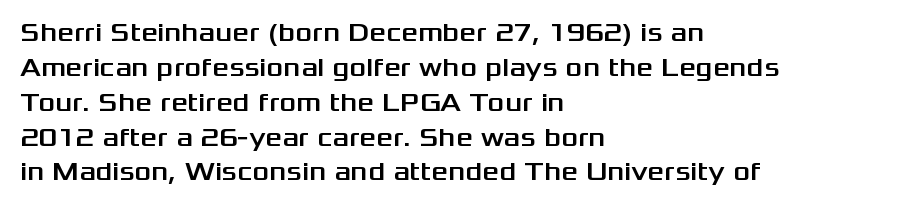
The letters stand straight up with perfectly vertical stems. Anything drawn beneath the words? Only blank space. Vertical spacing — default. Short note: letters normally spaced. Leftover space on each line is placed entirely after the last word.
